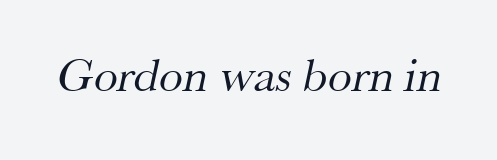
Q: Is the text bold? A: No.
Q: Is the typeface a serif or a sans-serif typeface? A: Serif.
Q: Is the text underlined? A: No.
Q: Is the spacing between letters normal or unusually wide? A: Normal.
Q: Width (condensed, normal, or wide)? A: Normal.
Q: Stroke contrast? A: Medium.
Q: x-height? A: Small.
Q: Monospaced? A: No.
